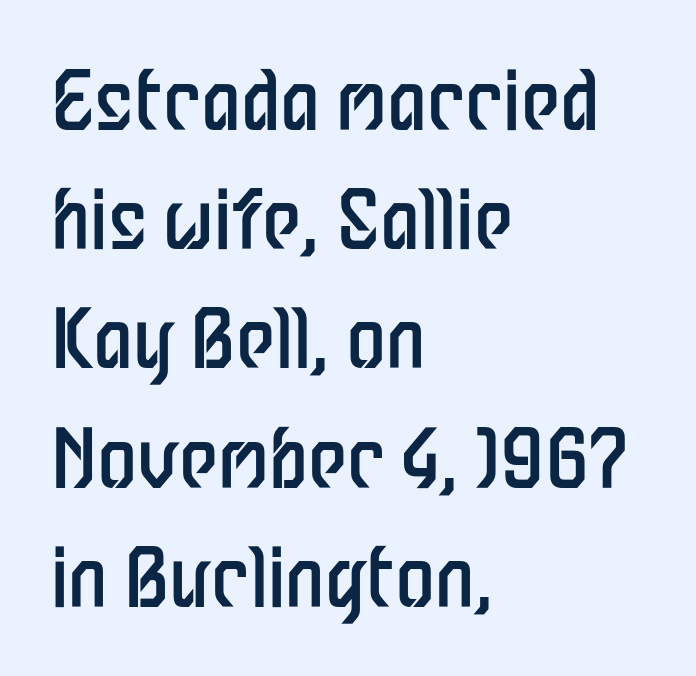
{"serif": "no", "italic": "no", "bold": "no", "weight": "regular", "width": "condensed", "stroke_contrast": "low", "x_height": "medium", "monospaced": "no", "underline": "no", "align": "left", "line_spacing": "normal", "line_spacing_ratio": 1.49, "letter_spacing": "normal", "letter_spacing_em": 0.0, "glyph_px": 80}
